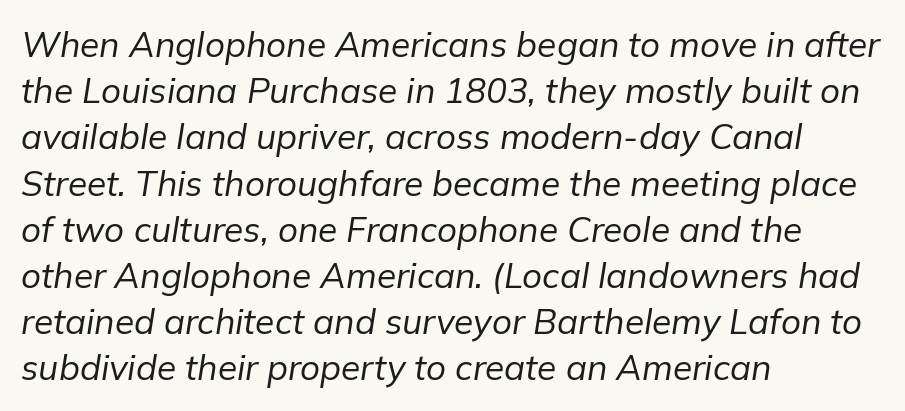
The image shows 35 px regular-weight type, italic (leaning right); set left-aligned, normal line spacing (1.32x), normal letter spacing, not underlined; low stroke contrast and a medium x-height.
